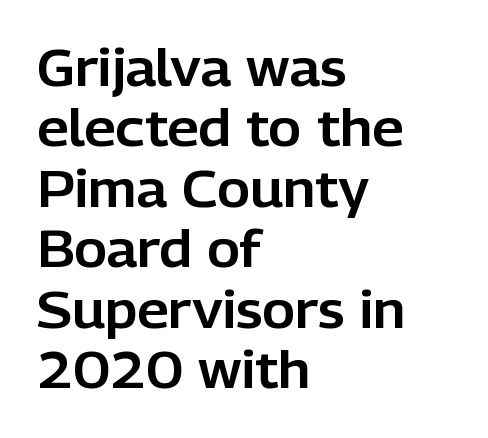
Q: Is the text italic (slanted)? A: No, it is upright.
Q: Is the typeface a serif or a sans-serif typeface? A: Sans-serif.
Q: Is the text underlined? A: No.
Q: How is the paragraph aligned? A: Left-aligned.
Q: Is the spacing between letters normal or unusually wide? A: Normal.
Q: Width (condensed, normal, or wide)? A: Normal.
Q: Stroke contrast? A: Low.
Q: x-height? A: Medium.
Q: Monospaced? A: No.
